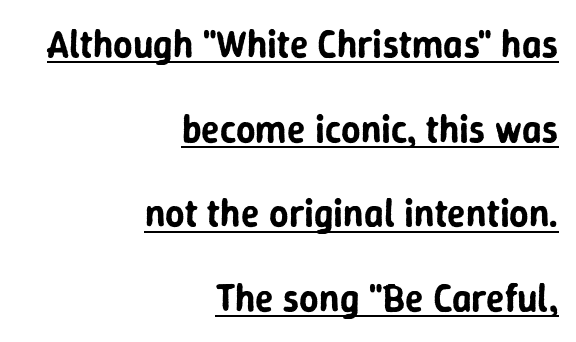
The image shows 38 px sans-serif type, upright; set right-aligned, loose line spacing (2.23x), normal letter spacing, underlined; low stroke contrast and a medium x-height.
